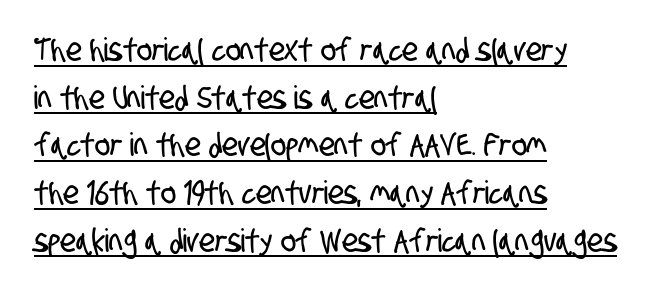
{"serif": "no", "width": "condensed", "stroke_contrast": "low", "x_height": "large", "monospaced": "no", "underline": "yes", "align": "left", "line_spacing": "normal", "line_spacing_ratio": 1.49, "letter_spacing": "normal", "letter_spacing_em": 0.0, "glyph_px": 32}
